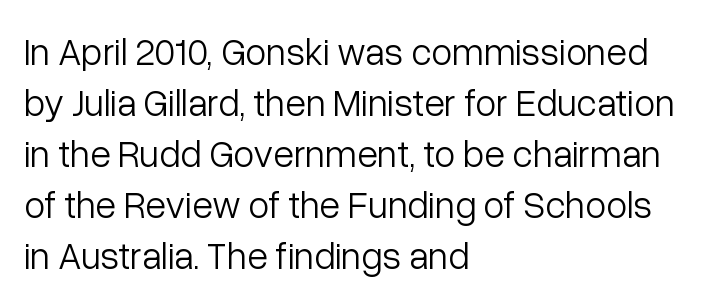
The image shows 38 px light sans-serif type, upright; set left-aligned, normal line spacing (1.34x), normal letter spacing, not underlined; low stroke contrast and a medium x-height.
